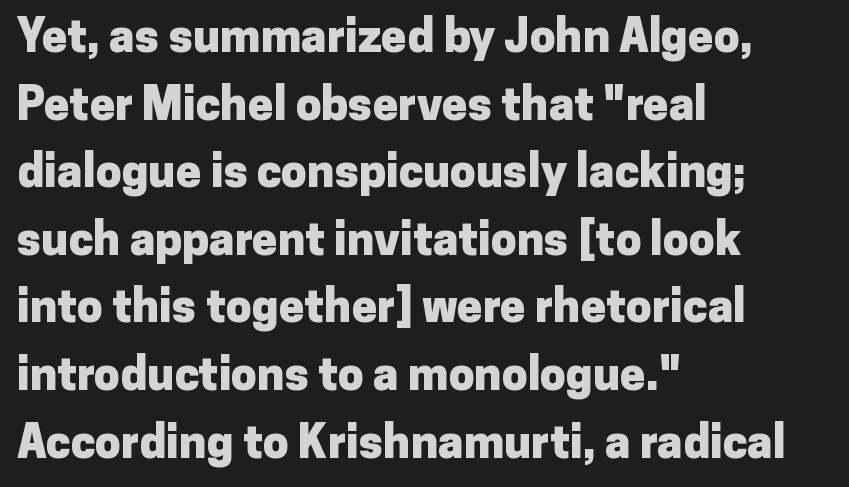
Q: Is the text bold? A: Yes.
Q: Is the text italic (slanted)? A: No, it is upright.
Q: Is the typeface a serif or a sans-serif typeface? A: Sans-serif.
Q: Is the text underlined? A: No.
Q: How is the paragraph aligned? A: Left-aligned.
Q: Is the spacing between letters normal or unusually wide? A: Normal.
Q: Is the spacing between lines tight, normal or loose? A: Normal.
Q: Width (condensed, normal, or wide)? A: Normal.
Q: Stroke contrast? A: Low.
Q: x-height? A: Medium.
Q: Monospaced? A: No.
